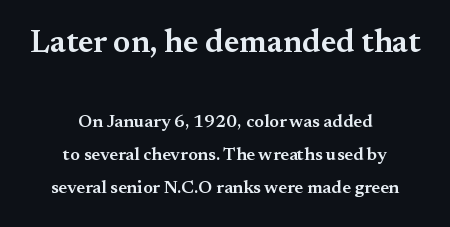
{"serif": "yes", "italic": "no", "bold": "semi", "weight": "semibold", "width": "normal", "stroke_contrast": "medium", "x_height": "small", "monospaced": "no", "underline": "no", "align": "center", "line_spacing_ratio": 1.85, "letter_spacing": "normal", "letter_spacing_em": 0.0, "larger_block": "first", "size_ratio": 1.78, "glyph_px": 32}
